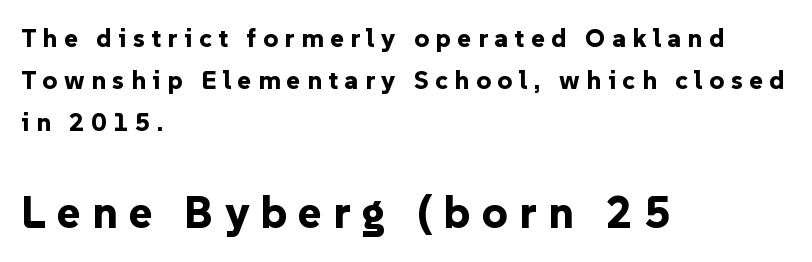
The image shows 45 px bold sans-serif type, upright; set left-aligned, normal line spacing (1.61x), unusually wide letter spacing (+0.25 em), not underlined; the second (bottom) block is 1.73x larger; low stroke contrast and a medium x-height.
